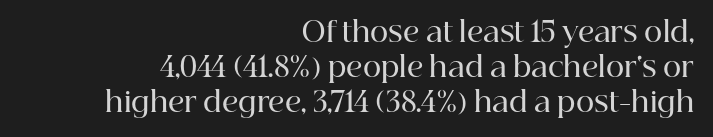
Q: Is the text bold? A: Semi-bold.
Q: Is the text italic (slanted)? A: No, it is upright.
Q: Is the typeface a serif or a sans-serif typeface? A: Serif.
Q: Is the text underlined? A: No.
Q: How is the paragraph aligned? A: Right-aligned.
Q: Is the spacing between letters normal or unusually wide? A: Normal.
Q: Is the spacing between lines tight, normal or loose? A: Normal.
Q: Width (condensed, normal, or wide)? A: Normal.
Q: Stroke contrast? A: High.
Q: x-height? A: Medium.
Q: Monospaced? A: No.
